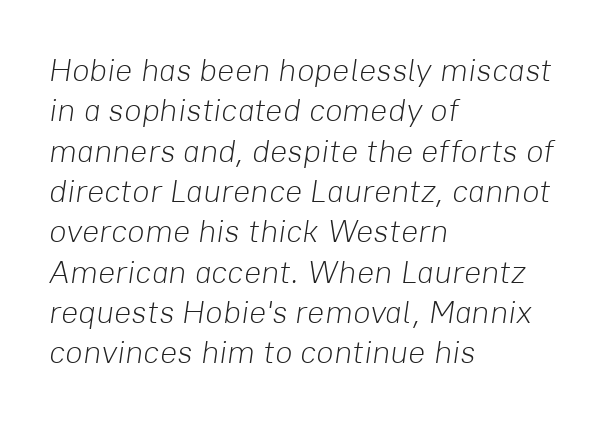
{"italic": "yes", "lean": "right", "slant_degrees": 8, "bold": "no", "weight": "light", "width": "normal", "stroke_contrast": "low", "x_height": "medium", "monospaced": "no", "underline": "no", "align": "left", "line_spacing": "normal", "line_spacing_ratio": 1.26, "letter_spacing": "normal", "letter_spacing_em": 0.0, "glyph_px": 32}
